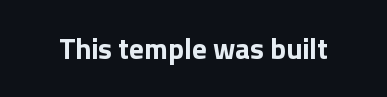
Q: Is the text bold? A: Yes.
Q: Is the text italic (slanted)? A: No, it is upright.
Q: Is the typeface a serif or a sans-serif typeface? A: Sans-serif.
Q: Is the text underlined? A: No.
Q: Is the spacing between letters normal or unusually wide? A: Normal.
Q: Width (condensed, normal, or wide)? A: Normal.
Q: x-height? A: Medium.
Q: Monospaced? A: No.
